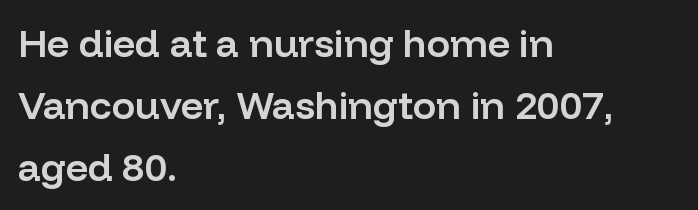
The image shows 39 px semibold sans-serif type, upright; set left-aligned, normal line spacing (1.59x), normal letter spacing, not underlined; low stroke contrast and a medium x-height.
